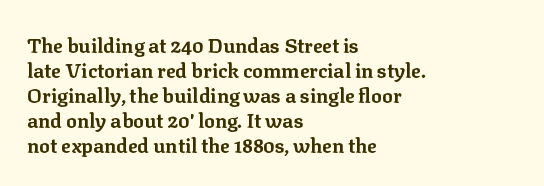
{"italic": "no", "bold": "yes", "underline": "no", "align": "left", "line_spacing": "normal", "line_spacing_ratio": 1.25, "letter_spacing": "normal", "letter_spacing_em": 0.0, "glyph_px": 20}
